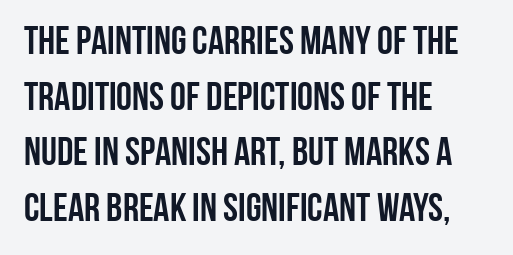
{"serif": "no", "italic": "no", "width": "condensed", "stroke_contrast": "low", "x_height": "large", "monospaced": "no", "underline": "no", "align": "left", "line_spacing": "normal", "line_spacing_ratio": 1.39, "letter_spacing": "normal", "letter_spacing_em": 0.0, "glyph_px": 40}
